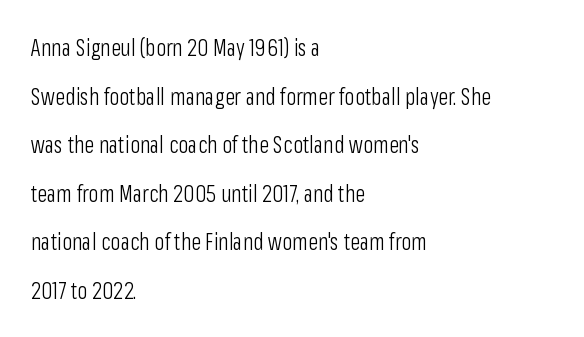
Q: Is the text bold? A: No.
Q: Is the text italic (slanted)? A: No, it is upright.
Q: Is the text underlined? A: No.
Q: How is the paragraph aligned? A: Left-aligned.
Q: Is the spacing between letters normal or unusually wide? A: Normal.
Q: Is the spacing between lines tight, normal or loose? A: Loose.
